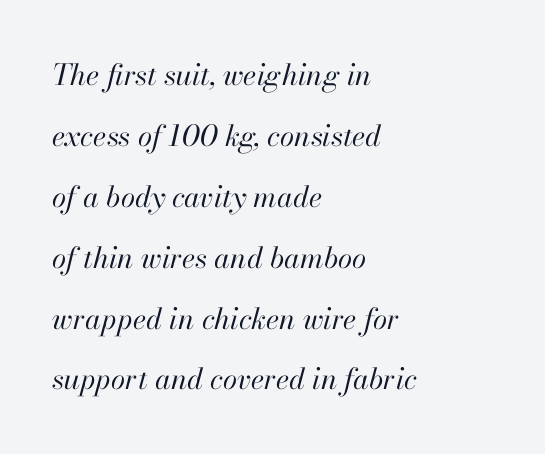
The image shows 29 px regular-weight type, italic (leaning right); set left-aligned, loose line spacing (2.1x), normal letter spacing, not underlined; high stroke contrast and a small x-height.
